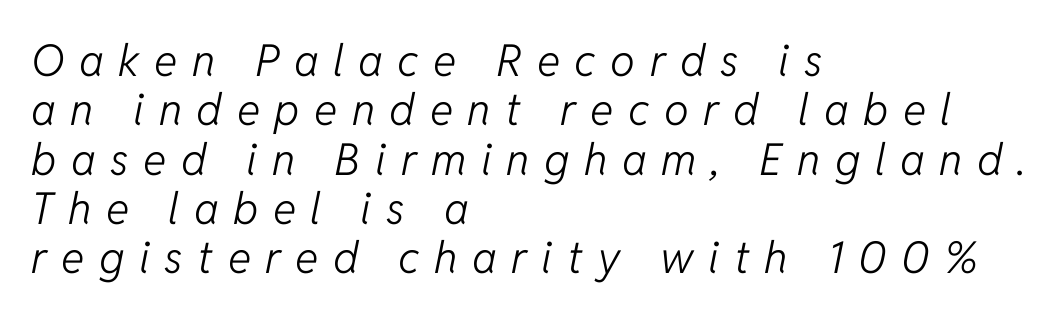
{"italic": "yes", "lean": "right", "slant_degrees": 11, "bold": "no", "weight": "light", "width": "normal", "stroke_contrast": "low", "x_height": "medium", "monospaced": "no", "underline": "no", "align": "left", "line_spacing": "tight", "line_spacing_ratio": 1.12, "letter_spacing": "wide", "letter_spacing_em": 0.33, "glyph_px": 44}
